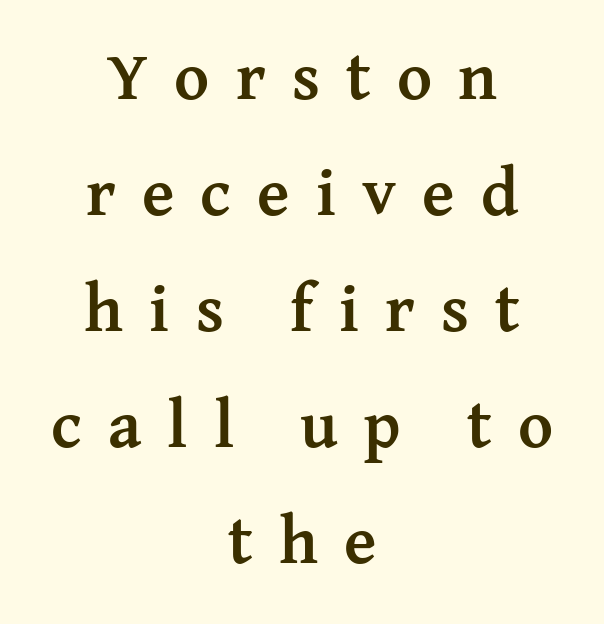
{"serif": "yes", "italic": "no", "bold": "yes", "weight": "semibold", "width": "normal", "stroke_contrast": "medium", "x_height": "medium", "monospaced": "no", "underline": "no", "align": "center", "line_spacing_ratio": 1.73, "letter_spacing": "wide", "letter_spacing_em": 0.39, "glyph_px": 67}
